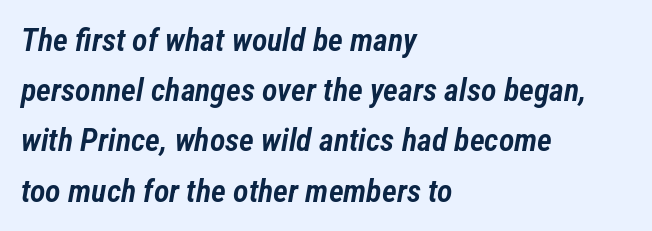
Q: Is the text bold? A: Semi-bold.
Q: Is the text italic (slanted)? A: Yes, it leans right by about 12 degrees.
Q: Is the text underlined? A: No.
Q: How is the paragraph aligned? A: Left-aligned.
Q: Is the spacing between letters normal or unusually wide? A: Normal.
Q: Is the spacing between lines tight, normal or loose? A: Normal.
Q: Width (condensed, normal, or wide)? A: Condensed.
Q: Stroke contrast? A: Low.
Q: x-height? A: Medium.
Q: Monospaced? A: No.
